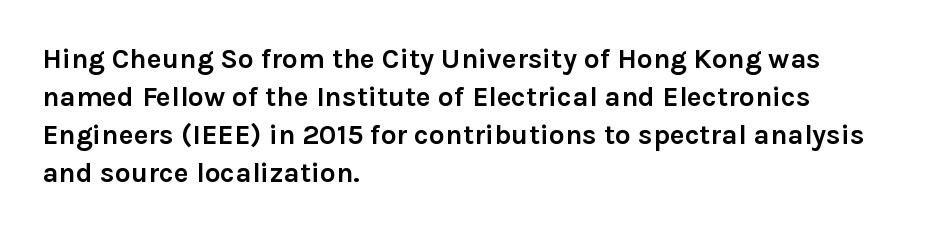
Q: Is the text bold? A: Yes.
Q: Is the text italic (slanted)? A: No, it is upright.
Q: Is the typeface a serif or a sans-serif typeface? A: Sans-serif.
Q: Is the text underlined? A: No.
Q: How is the paragraph aligned? A: Left-aligned.
Q: Is the spacing between letters normal or unusually wide? A: Normal.
Q: Is the spacing between lines tight, normal or loose? A: Normal.
Q: Width (condensed, normal, or wide)? A: Normal.
Q: Stroke contrast? A: Low.
Q: x-height? A: Medium.
Q: Monospaced? A: No.
